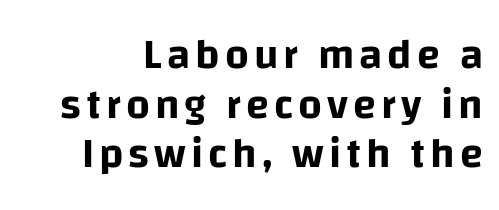
{"serif": "no", "italic": "no", "width": "normal", "stroke_contrast": "low", "x_height": "large", "monospaced": "no", "underline": "no", "line_spacing_ratio": 1.18, "glyph_px": 42}
